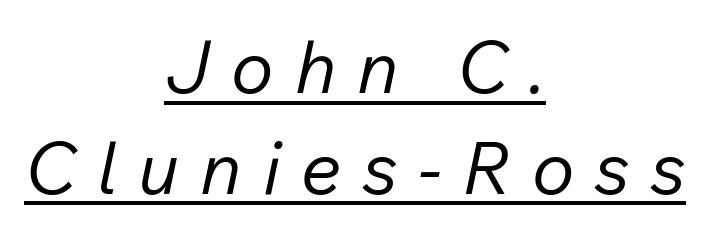
{"italic": "yes", "lean": "right", "slant_degrees": 12, "bold": "no", "weight": "regular", "width": "normal", "stroke_contrast": "low", "x_height": "medium", "monospaced": "no", "underline": "yes", "align": "center", "line_spacing": "normal", "line_spacing_ratio": 1.4, "letter_spacing": "wide", "letter_spacing_em": 0.29, "glyph_px": 72}
